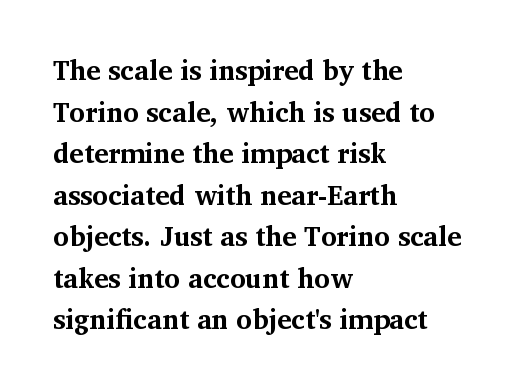
Q: Is the text bold? A: Yes.
Q: Is the text italic (slanted)? A: No, it is upright.
Q: Is the text underlined? A: No.
Q: How is the paragraph aligned? A: Left-aligned.
Q: Is the spacing between letters normal or unusually wide? A: Normal.
Q: Is the spacing between lines tight, normal or loose? A: Normal.
